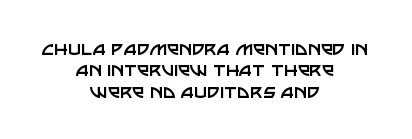
Q: Is the text bold? A: No.
Q: Is the text italic (slanted)? A: No, it is upright.
Q: Is the text underlined? A: No.
Q: How is the paragraph aligned? A: Centered.
Q: Is the spacing between letters normal or unusually wide? A: Normal.
Q: Is the spacing between lines tight, normal or loose? A: Tight.
